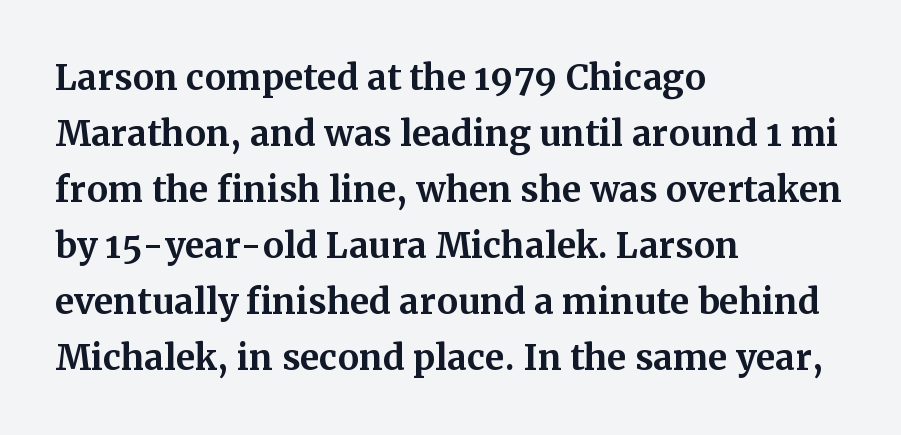
Q: Is the text bold? A: Yes.
Q: Is the text italic (slanted)? A: No, it is upright.
Q: Is the typeface a serif or a sans-serif typeface? A: Serif.
Q: Is the text underlined? A: No.
Q: How is the paragraph aligned? A: Left-aligned.
Q: Is the spacing between letters normal or unusually wide? A: Normal.
Q: Is the spacing between lines tight, normal or loose? A: Normal.
Q: Width (condensed, normal, or wide)? A: Normal.
Q: Stroke contrast? A: Medium.
Q: x-height? A: Medium.
Q: Monospaced? A: No.
